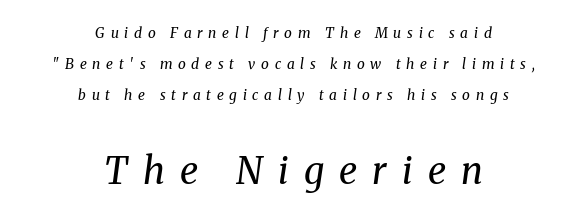
The image shows 37 px regular-weight serif type, italic (leaning right); set centered, loose line spacing (2.22x), unusually wide letter spacing (+0.41 em), not underlined; the second (bottom) block is 2.64x larger; medium stroke contrast and a medium x-height.
